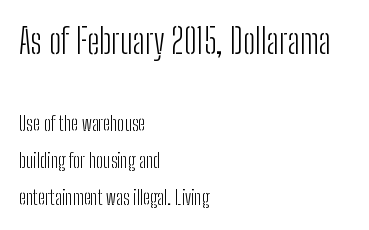
Q: Is the text bold? A: No.
Q: Is the text italic (slanted)? A: No, it is upright.
Q: Is the typeface a serif or a sans-serif typeface? A: Sans-serif.
Q: Is the text underlined? A: No.
Q: How is the paragraph aligned? A: Left-aligned.
Q: Is the spacing between letters normal or unusually wide? A: Normal.
Q: Which block of text is set in a larger size, the first (top) or the second (bottom)? A: The first (top) one.
Q: Width (condensed, normal, or wide)? A: Condensed.
Q: Stroke contrast? A: Low.
Q: x-height? A: Medium.
Q: Monospaced? A: No.
